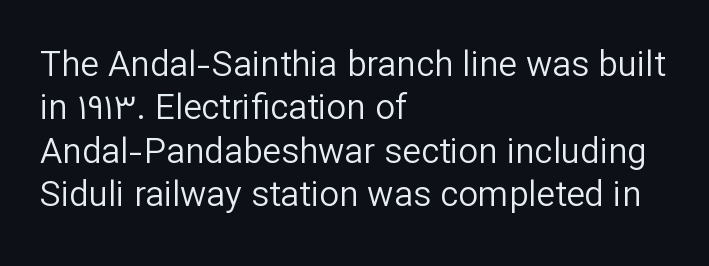
The image shows 35 px regular-weight sans-serif type, upright; set left-aligned, line spacing 1.24x, normal letter spacing, not underlined; low stroke contrast and a medium x-height.
